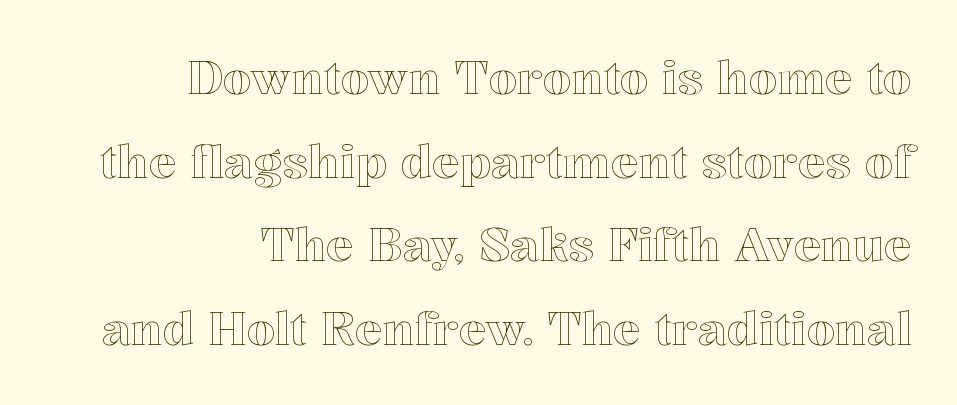
The image shows 46 px text type, upright; set right-aligned, line spacing 1.82x, normal letter spacing, not underlined; a medium x-height.
